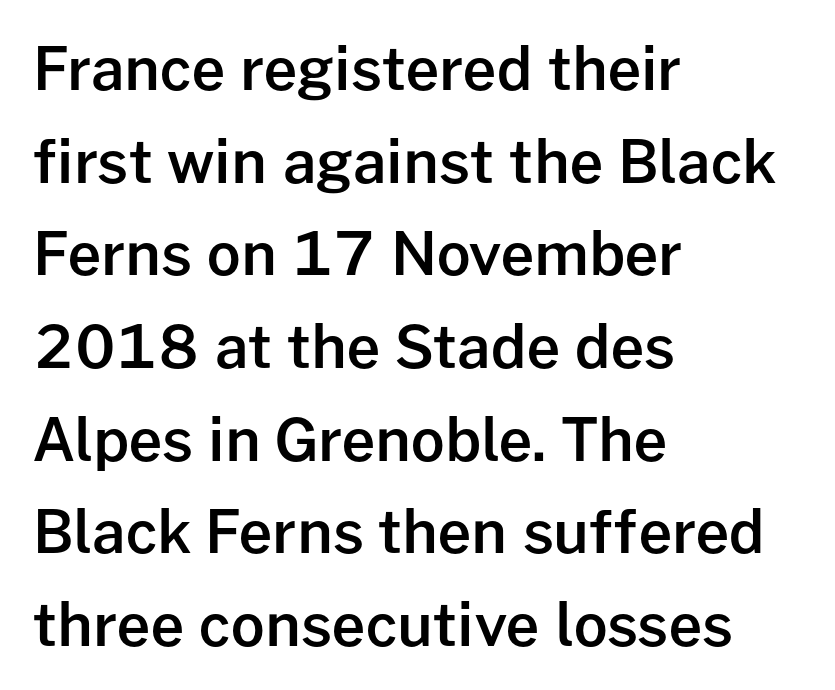
{"serif": "no", "italic": "no", "bold": "semi", "weight": "semibold", "width": "normal", "stroke_contrast": "low", "x_height": "medium", "monospaced": "no", "underline": "no", "align": "left", "line_spacing": "normal", "line_spacing_ratio": 1.57, "letter_spacing": "normal", "letter_spacing_em": 0.0, "glyph_px": 59}
